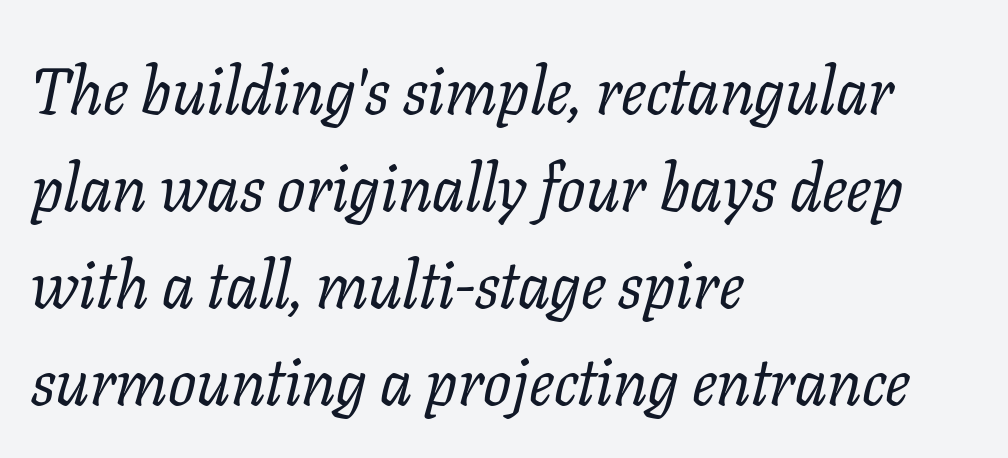
Q: Is the text bold? A: No.
Q: Is the text italic (slanted)? A: Yes, it leans right by about 11 degrees.
Q: Is the typeface a serif or a sans-serif typeface? A: Serif.
Q: Is the text underlined? A: No.
Q: How is the paragraph aligned? A: Left-aligned.
Q: Is the spacing between letters normal or unusually wide? A: Normal.
Q: Is the spacing between lines tight, normal or loose? A: Normal.
Q: Width (condensed, normal, or wide)? A: Normal.
Q: Stroke contrast? A: Low.
Q: x-height? A: Medium.
Q: Monospaced? A: No.
